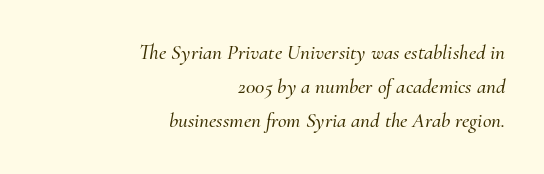
The words here are not underlined. If you measured baseline to baseline, you'd find a middling distance. These lines keep a tight, regular rhythm from letter to letter. Right-aligned paragraph, ragged on the left.
